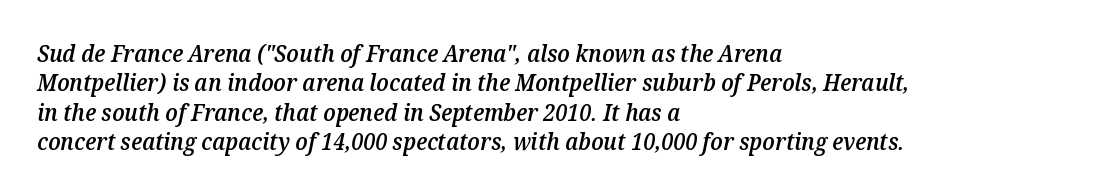
The image shows 23 px text type, italic (leaning right); set left-aligned, normal line spacing (1.28x), normal letter spacing, not underlined.
